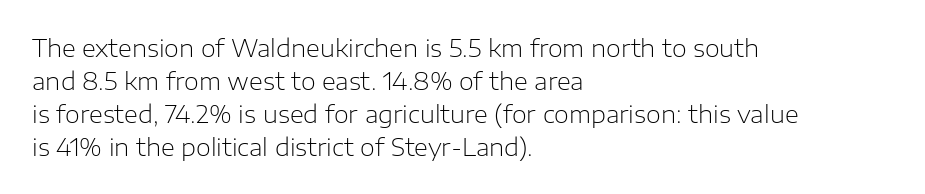
These lines stack with their left ends in a neat column. Letters rest on an invisible, unmarked baseline. The lines sit at an ordinary, default distance from one another. The type sits square on the baseline with zero lean. No letter is thick-stroked: the sample isn't bold. Default kerning and tracking; the words read as compact shapes.
